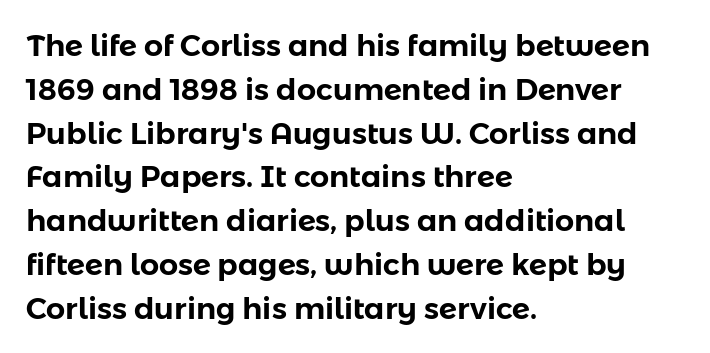
The letterforms sit shoulder to shoulder at normal distance. Is there any slant? The stems are plumb. Each row of text sits above clean, open space. Does the copy run flush right? No — it runs flush left. Regarding leading, the lines here are spaced in the standard way.
